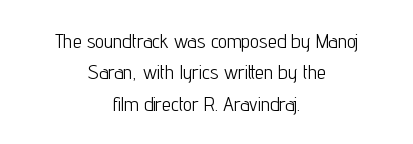
The image shows 20 px text type, upright; set centered, normal line spacing (1.57x), normal letter spacing, not underlined.
